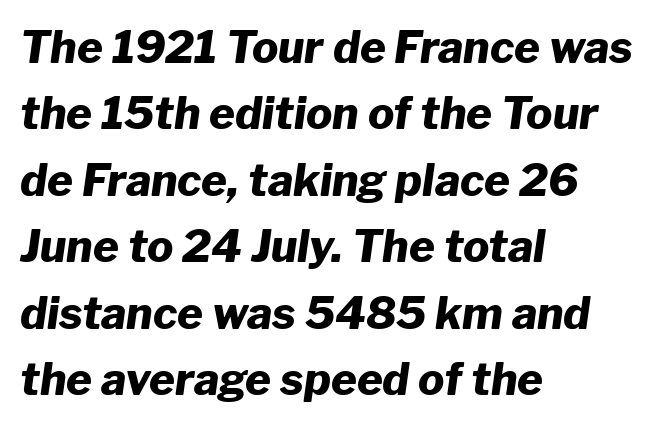
The image shows 44 px heavy type, italic (leaning right); set left-aligned, normal line spacing (1.51x), normal letter spacing, not underlined; low stroke contrast and a medium x-height.
